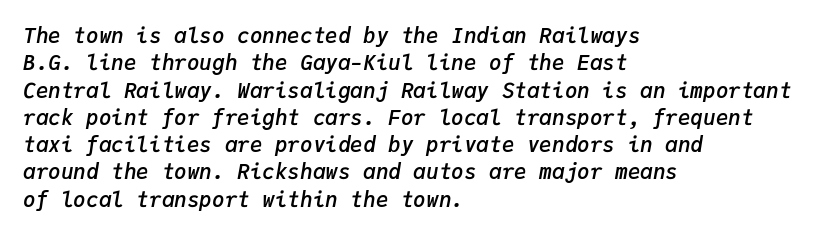
Q: Is the text bold? A: Semi-bold.
Q: Is the text italic (slanted)? A: Yes, it leans right by about 9 degrees.
Q: Is the text underlined? A: No.
Q: How is the paragraph aligned? A: Left-aligned.
Q: Is the spacing between letters normal or unusually wide? A: Normal.
Q: Is the spacing between lines tight, normal or loose? A: Normal.
